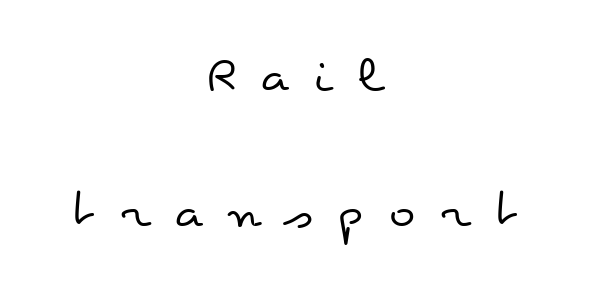
Q: Is the text bold? A: No.
Q: Is the text italic (slanted)? A: No, it is upright.
Q: Is the text underlined? A: No.
Q: How is the paragraph aligned? A: Centered.
Q: Is the spacing between letters normal or unusually wide? A: Unusually wide.
Q: Is the spacing between lines tight, normal or loose? A: Loose.
Q: Width (condensed, normal, or wide)? A: Wide.
Q: Stroke contrast? A: Low.
Q: x-height? A: Small.
Q: Monospaced? A: No.
